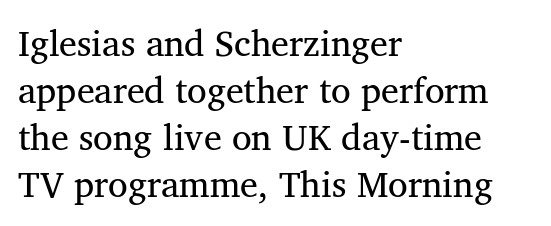
{"serif": "yes", "bold": "no", "weight": "regular", "width": "normal", "stroke_contrast": "medium", "x_height": "medium", "monospaced": "no", "underline": "no", "align": "left", "line_spacing": "normal", "line_spacing_ratio": 1.31, "letter_spacing": "normal", "letter_spacing_em": 0.0, "glyph_px": 36}
